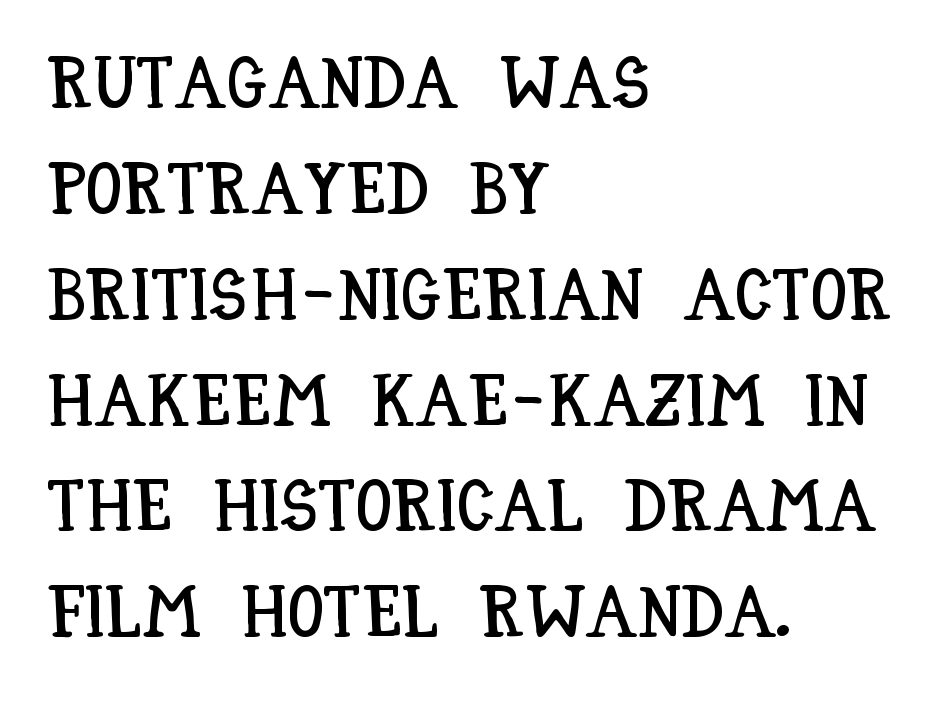
{"italic": "no", "width": "condensed", "stroke_contrast": "low", "x_height": "large", "monospaced": "no", "underline": "no", "align": "left", "line_spacing": "normal", "line_spacing_ratio": 1.47, "letter_spacing": "normal", "letter_spacing_em": 0.0, "glyph_px": 72}
